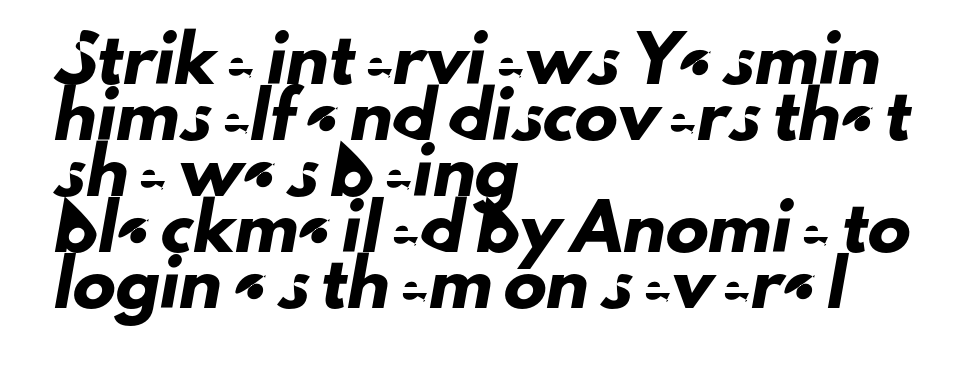
The image shows 43 px sans-serif type; set left-aligned, normal line spacing (1.3x), normal letter spacing, not underlined; low stroke contrast and a small x-height.
